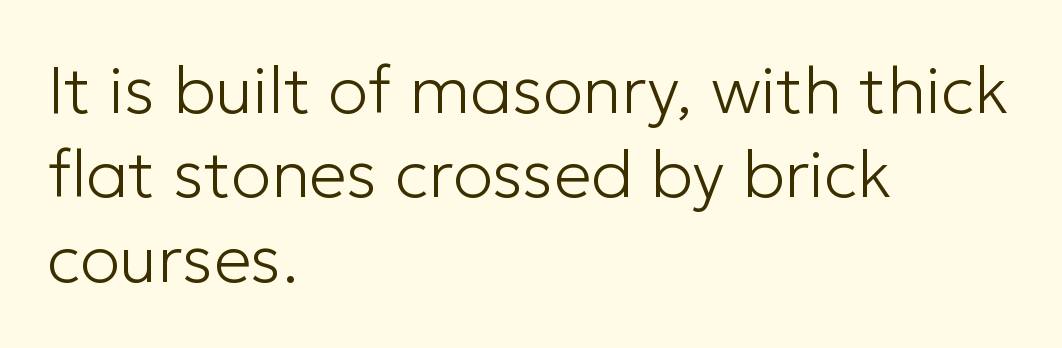
Q: Is the text bold? A: No.
Q: Is the text italic (slanted)? A: No, it is upright.
Q: Is the typeface a serif or a sans-serif typeface? A: Sans-serif.
Q: Is the text underlined? A: No.
Q: How is the paragraph aligned? A: Left-aligned.
Q: Is the spacing between letters normal or unusually wide? A: Normal.
Q: Is the spacing between lines tight, normal or loose? A: Normal.
Q: Width (condensed, normal, or wide)? A: Normal.
Q: Stroke contrast? A: Low.
Q: x-height? A: Medium.
Q: Monospaced? A: No.
